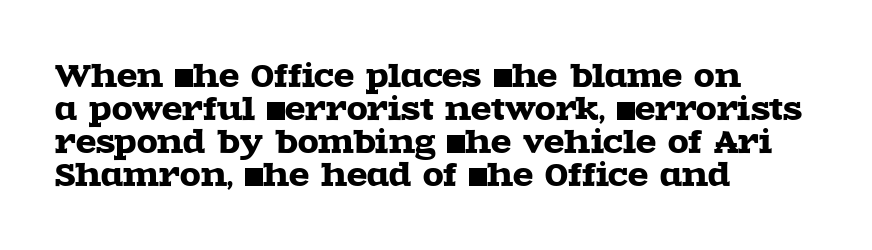
The zone under the glyphs is completely vacant. Tall strokes in this sample are plumb rather than angled. Leftover space on each line is placed entirely after the last word. You could not count columns in this text — the font is proportionally spaced. Words appear dense and cohesive because spacing is normal.
